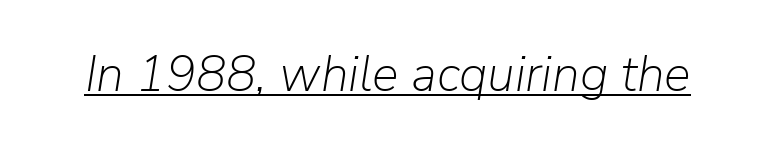
{"italic": "yes", "lean": "right", "slant_degrees": 9, "bold": "no", "weight": "light", "width": "normal", "stroke_contrast": "low", "x_height": "medium", "monospaced": "no", "underline": "yes", "letter_spacing": "normal", "letter_spacing_em": 0.0, "glyph_px": 50}
